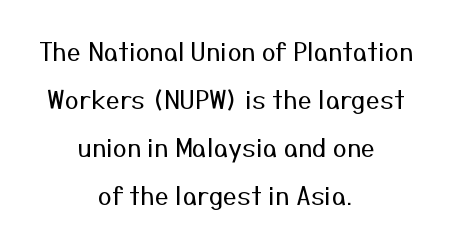
Nothing unusual about the tracking: characters are spaced as the font intends. Summary of weight: not heavy and not bold. Plain, unruled lines of type. When letters stand straight like this, we call the style roman or upright. Vertically, the passage feels expansive, rows floating well apart.
